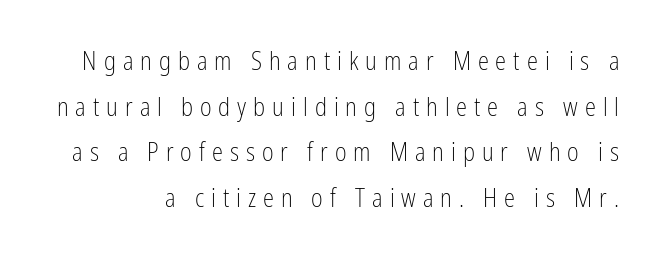
What stands out about the letter spacing? Its width — letters are far apart. The axis of the letterforms is exactly vertical. Weight class: somewhere from thin through regular. No word sits above an underline.
